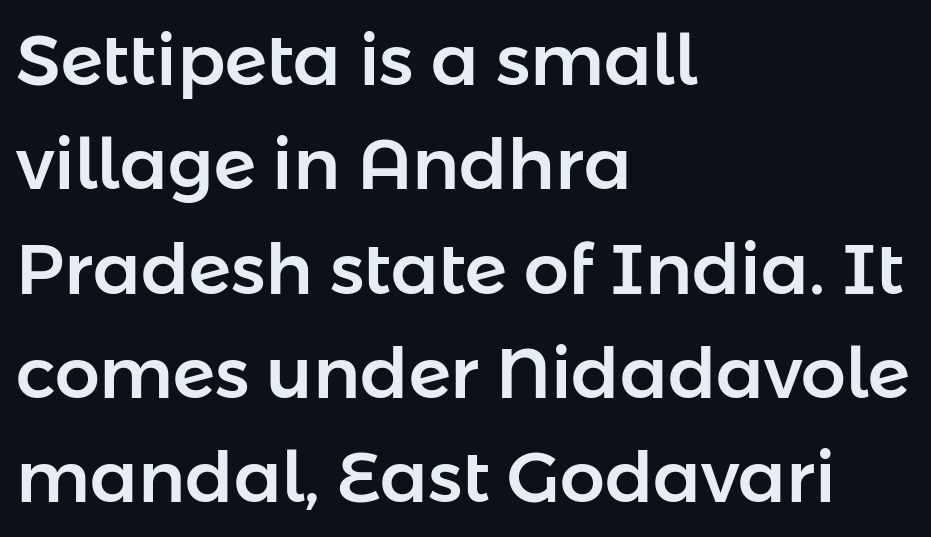
The image shows 71 px sans-serif type, upright; set left-aligned, normal line spacing (1.47x), normal letter spacing, not underlined; low stroke contrast and a medium x-height.
